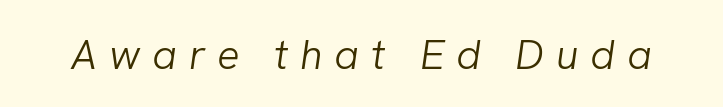
{"italic": "yes", "lean": "right", "slant_degrees": 8, "bold": "no", "weight": "light", "width": "normal", "stroke_contrast": "low", "x_height": "medium", "monospaced": "no", "underline": "no", "letter_spacing": "wide", "letter_spacing_em": 0.28, "glyph_px": 42}
